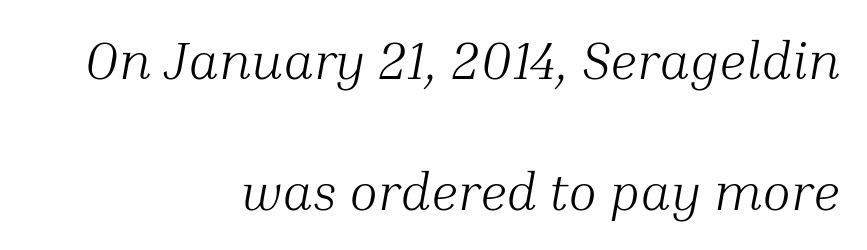
Is the type slanted? Yes — the strokes lean at a clear angle. The ragged edge is on the left, which tells us the setting is flush right. The rendering uses natural spacing where letterforms have individual widths. The font family rendered here belongs to the serif group.
